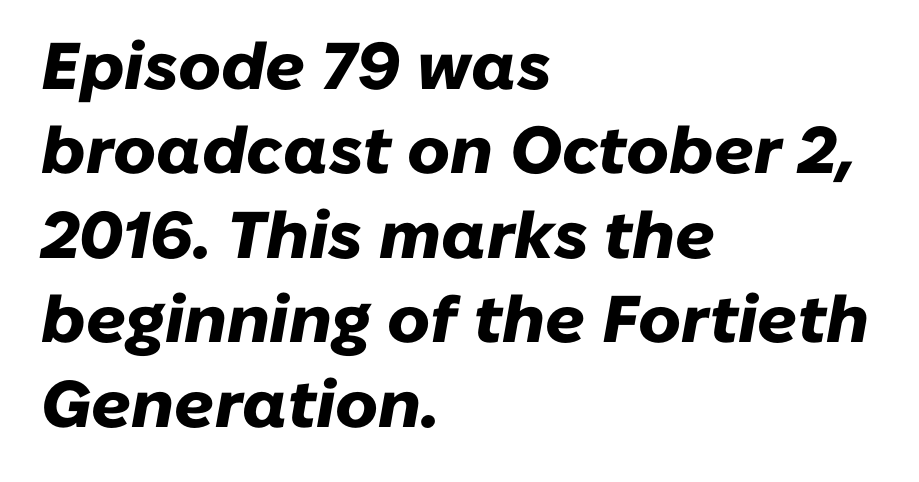
Q: Is the text bold? A: Yes.
Q: Is the text italic (slanted)? A: Yes, it leans right by about 10 degrees.
Q: Is the text underlined? A: No.
Q: How is the paragraph aligned? A: Left-aligned.
Q: Is the spacing between letters normal or unusually wide? A: Normal.
Q: Is the spacing between lines tight, normal or loose? A: Normal.
Q: Width (condensed, normal, or wide)? A: Normal.
Q: Stroke contrast? A: Low.
Q: x-height? A: Medium.
Q: Monospaced? A: No.
